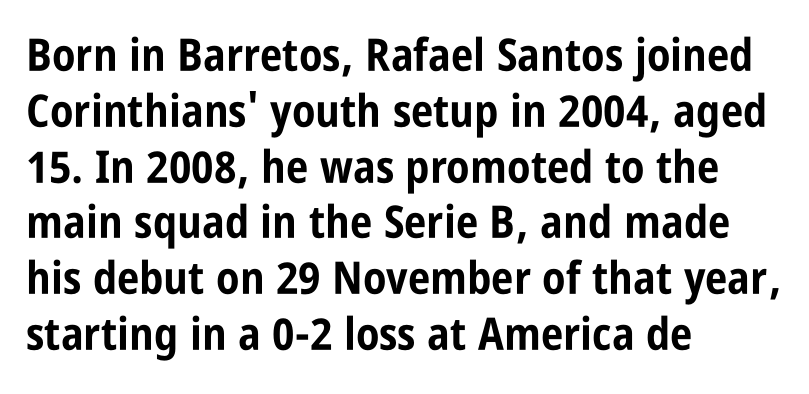
Q: Is the text bold? A: Yes.
Q: Is the text italic (slanted)? A: No, it is upright.
Q: Is the typeface a serif or a sans-serif typeface? A: Sans-serif.
Q: Is the text underlined? A: No.
Q: How is the paragraph aligned? A: Left-aligned.
Q: Is the spacing between letters normal or unusually wide? A: Normal.
Q: Width (condensed, normal, or wide)? A: Condensed.
Q: Stroke contrast? A: Low.
Q: x-height? A: Large.
Q: Monospaced? A: No.
